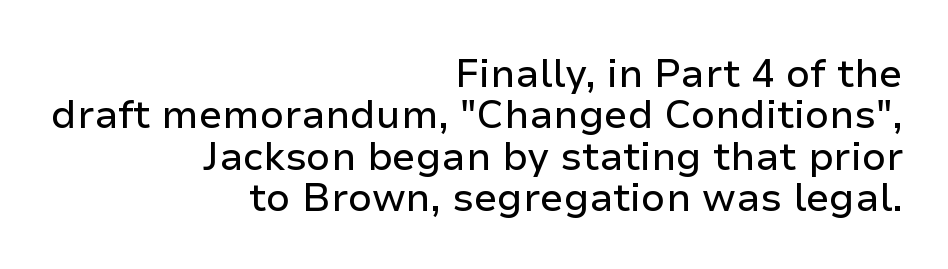
{"serif": "no", "italic": "no", "width": "normal", "stroke_contrast": "low", "x_height": "medium", "monospaced": "no", "underline": "no", "align": "right", "line_spacing": "tight", "line_spacing_ratio": 1.06, "letter_spacing": "normal", "letter_spacing_em": 0.0, "glyph_px": 39}
